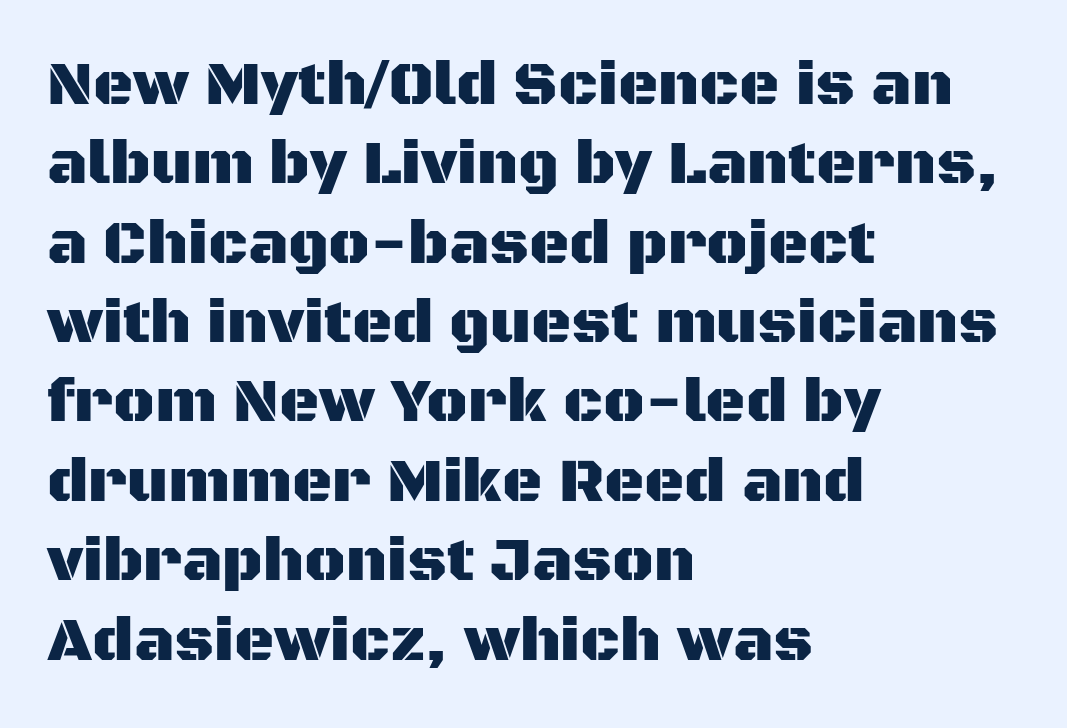
{"serif": "no", "italic": "no", "width": "normal", "stroke_contrast": "medium", "x_height": "large", "monospaced": "no", "underline": "no", "align": "left", "line_spacing": "normal", "line_spacing_ratio": 1.28, "letter_spacing": "normal", "letter_spacing_em": 0.0, "glyph_px": 62}
